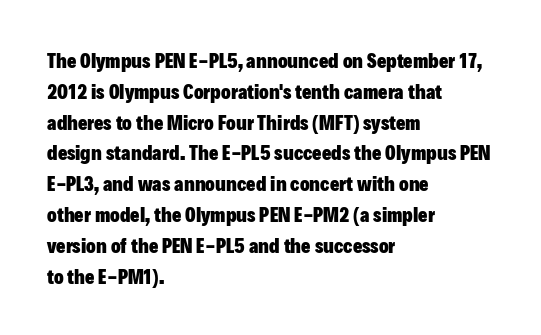
The image shows 20 px bold type, upright; set left-aligned, normal line spacing (1.54x), normal letter spacing, not underlined.
